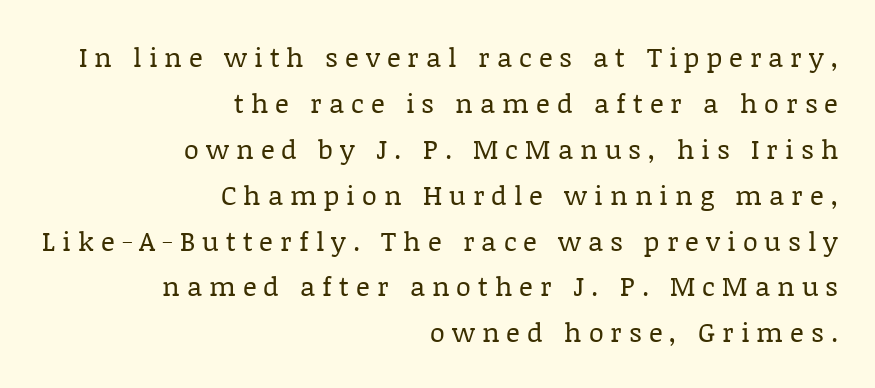
The image shows 27 px text type, upright; set right-aligned, normal line spacing (1.7x), unusually wide letter spacing (+0.26 em), not underlined.
